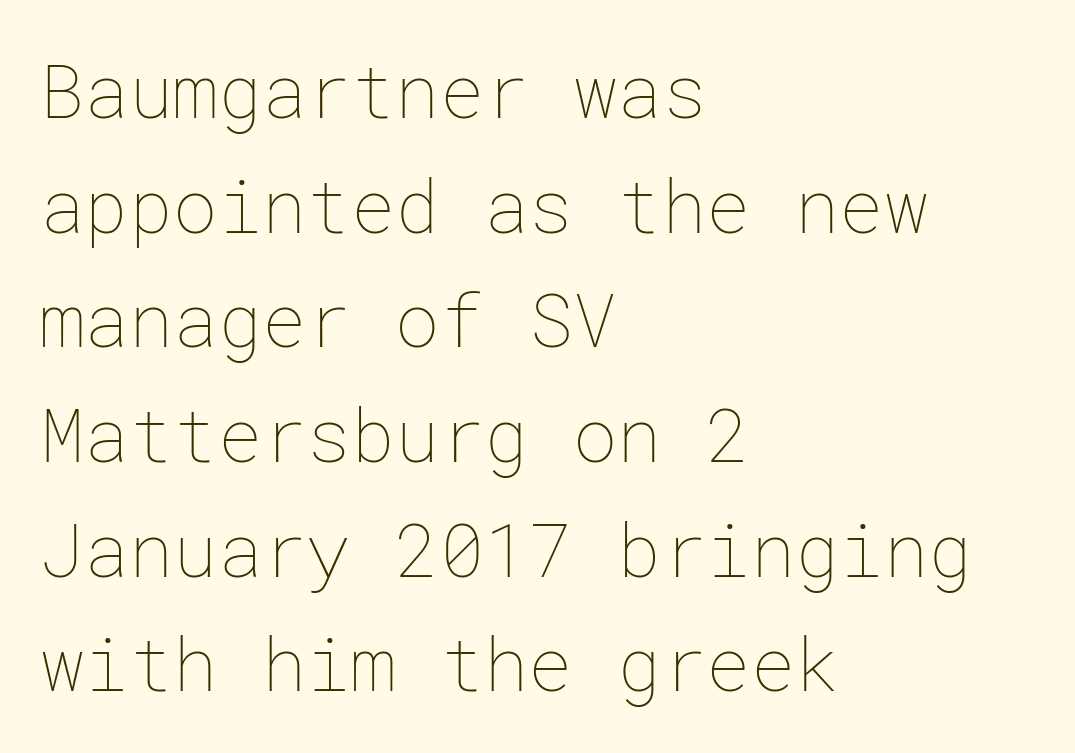
The paragraph has a hard left edge and a soft right edge. Caption: face not bold, strokes unweighted. Ascenders rise straight up at ninety degrees. Line spacing here is normal. A typesetter would call this zero additional tracking.
